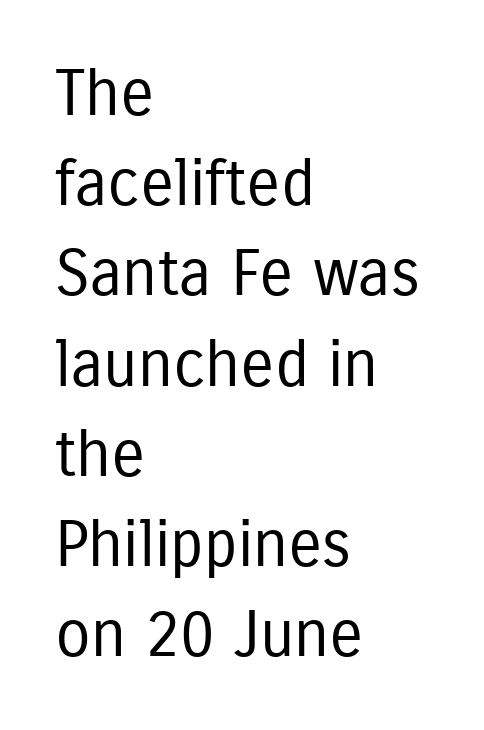
The image shows 64 px regular-weight, condensed sans-serif type, upright; set left-aligned, normal line spacing (1.41x), normal letter spacing, not underlined; low stroke contrast and a medium x-height.
